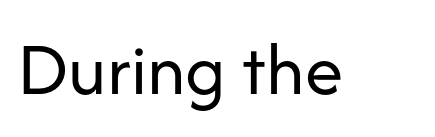
The image shows 77 px regular-weight sans-serif type, upright; set normal letter spacing, not underlined; low stroke contrast and a medium x-height.
